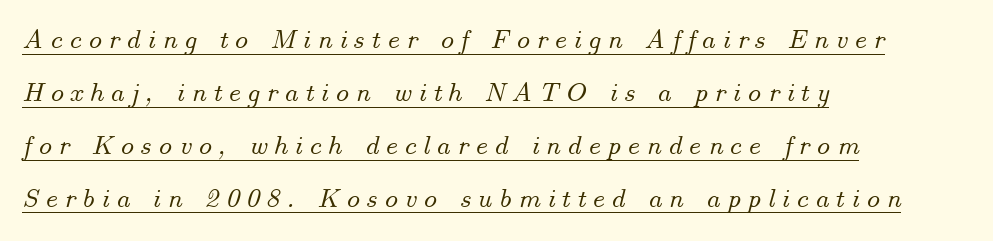
Q: Is the text italic (slanted)? A: Yes, it leans right by about 14 degrees.
Q: Is the text underlined? A: Yes.
Q: How is the paragraph aligned? A: Left-aligned.
Q: Is the spacing between letters normal or unusually wide? A: Unusually wide.
Q: Width (condensed, normal, or wide)? A: Normal.
Q: Stroke contrast? A: Medium.
Q: x-height? A: Small.
Q: Monospaced? A: No.
